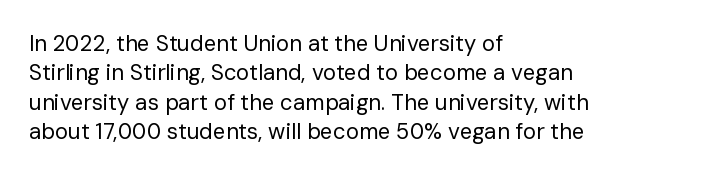
The image shows 22 px text type, upright; set left-aligned, normal line spacing (1.34x), normal letter spacing, not underlined.
